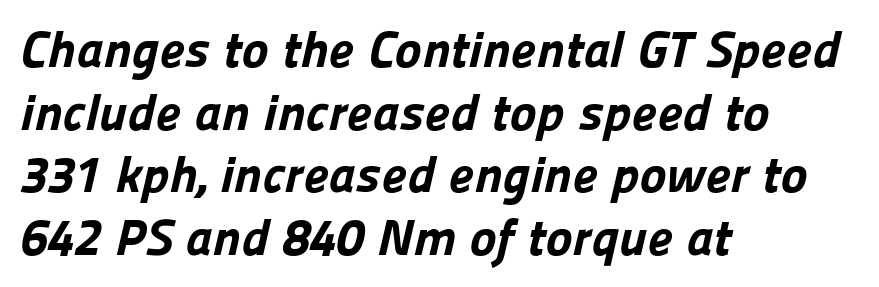
{"serif": "no", "bold": "yes", "weight": "bold", "width": "normal", "stroke_contrast": "low", "x_height": "medium", "monospaced": "no", "underline": "no", "align": "left", "line_spacing_ratio": 1.23, "letter_spacing": "normal", "letter_spacing_em": 0.0, "glyph_px": 51}
